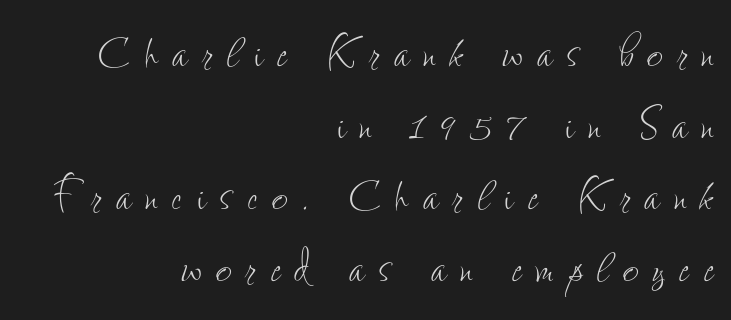
The image shows 56 px thin, condensed type; set right-aligned, normal line spacing (1.28x), unusually wide letter spacing (+0.25 em), not underlined; low stroke contrast and a small x-height.
